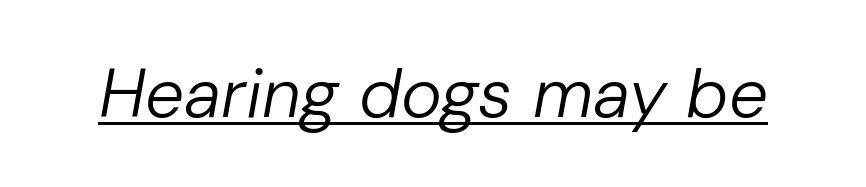
Q: Is the text bold? A: No.
Q: Is the text italic (slanted)? A: Yes, it leans right by about 10 degrees.
Q: Is the text underlined? A: Yes.
Q: Is the spacing between letters normal or unusually wide? A: Normal.
Q: Width (condensed, normal, or wide)? A: Normal.
Q: Stroke contrast? A: Low.
Q: x-height? A: Medium.
Q: Monospaced? A: No.
